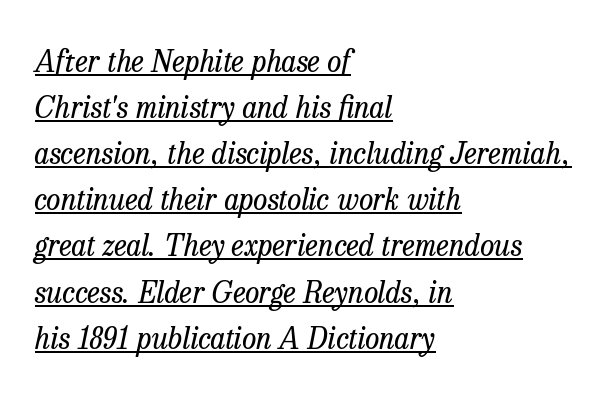
{"serif": "yes", "italic": "yes", "lean": "right", "slant_degrees": 13, "bold": "no", "weight": "regular", "width": "normal", "stroke_contrast": "low", "x_height": "medium", "monospaced": "no", "underline": "yes", "align": "left", "line_spacing": "normal", "line_spacing_ratio": 1.59, "letter_spacing": "normal", "letter_spacing_em": 0.0, "glyph_px": 29}
